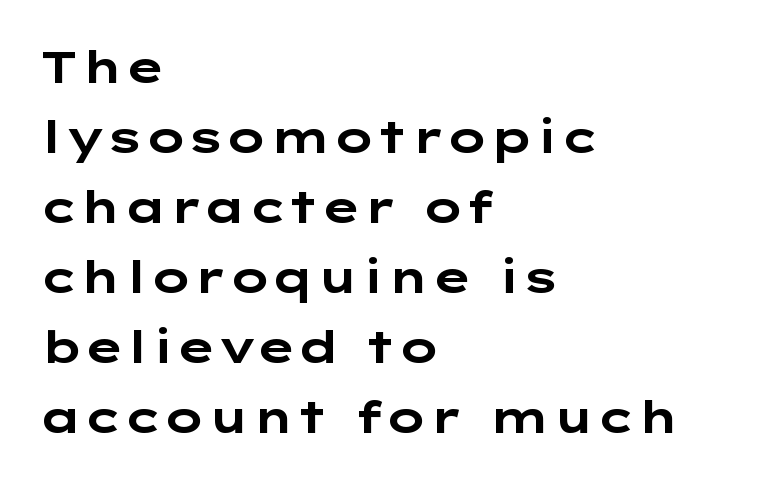
{"serif": "no", "italic": "no", "bold": "yes", "weight": "bold", "width": "wide", "stroke_contrast": "low", "x_height": "medium", "underline": "no", "align": "left", "line_spacing": "normal", "line_spacing_ratio": 1.59, "letter_spacing": "normal", "letter_spacing_em": 0.0, "glyph_px": 44}
